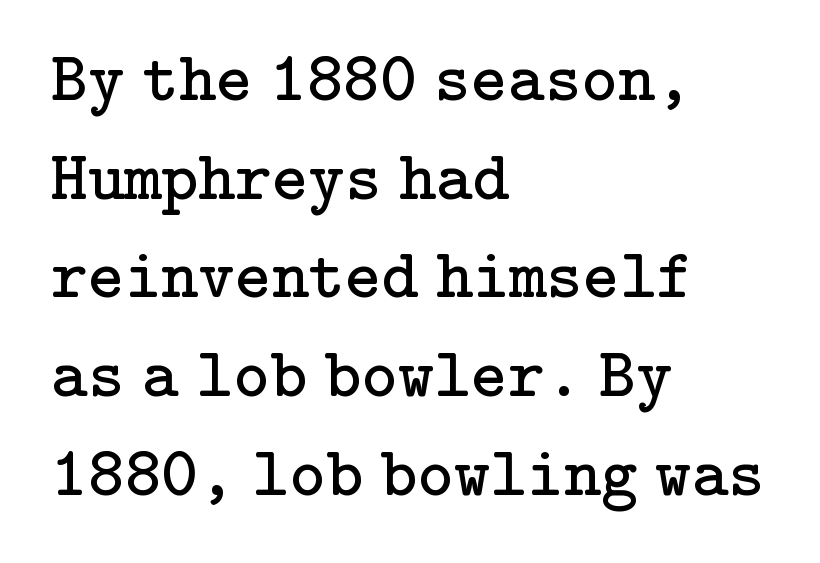
{"serif": "yes", "italic": "no", "bold": "no", "weight": "regular", "width": "normal", "stroke_contrast": "low", "x_height": "medium", "underline": "no", "align": "left", "line_spacing": "normal", "line_spacing_ratio": 1.41, "letter_spacing": "normal", "letter_spacing_em": 0.0, "glyph_px": 70}
